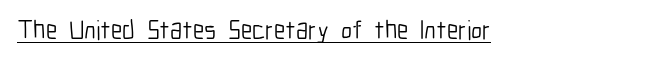
{"italic": "no", "bold": "no", "underline": "yes", "letter_spacing": "normal", "letter_spacing_em": 0.0, "glyph_px": 26}
